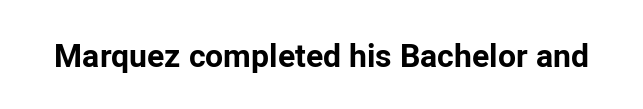
The image shows 32 px bold sans-serif type, upright; set normal letter spacing, not underlined; low stroke contrast and a medium x-height.
